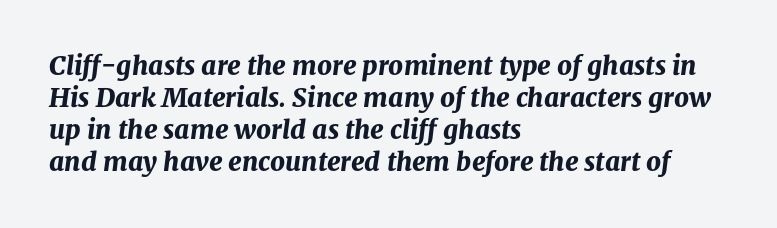
The strip under each line holds only bare page. Look at the tracking — it's just the regular setting, nothing added. Thick stems and heavy bowls — unmistakably bold. A classic flush-left, rag-right setting is used for this passage. Emphasis-style slanted type is in use.
